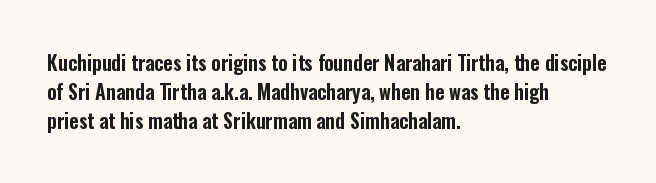
Q: Is the text italic (slanted)? A: No, it is upright.
Q: Is the text underlined? A: No.
Q: How is the paragraph aligned? A: Left-aligned.
Q: Is the spacing between letters normal or unusually wide? A: Normal.
Q: Is the spacing between lines tight, normal or loose? A: Normal.
